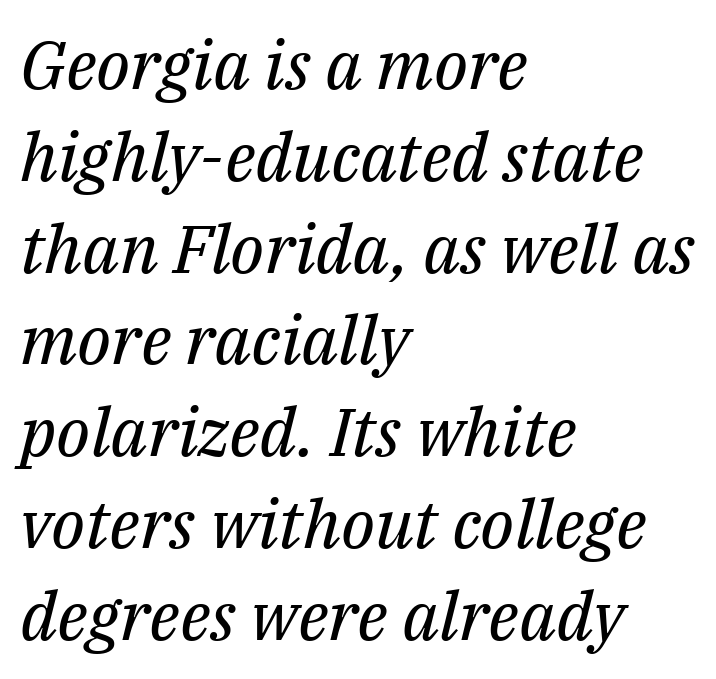
{"serif": "yes", "italic": "yes", "lean": "right", "slant_degrees": 14, "bold": "no", "weight": "regular", "width": "normal", "stroke_contrast": "medium", "x_height": "medium", "monospaced": "no", "underline": "no", "align": "left", "line_spacing": "normal", "line_spacing_ratio": 1.37, "letter_spacing": "normal", "letter_spacing_em": 0.0, "glyph_px": 67}
